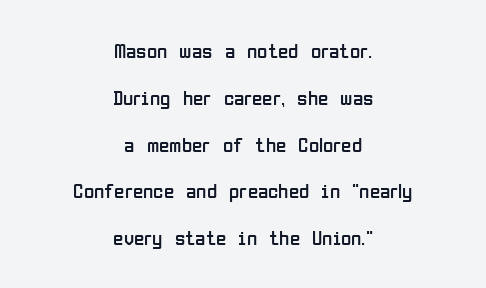
Q: Is the text bold? A: No.
Q: Is the text italic (slanted)? A: No, it is upright.
Q: Is the text underlined? A: No.
Q: How is the paragraph aligned? A: Centered.
Q: Is the spacing between letters normal or unusually wide? A: Normal.
Q: Is the spacing between lines tight, normal or loose? A: Loose.
